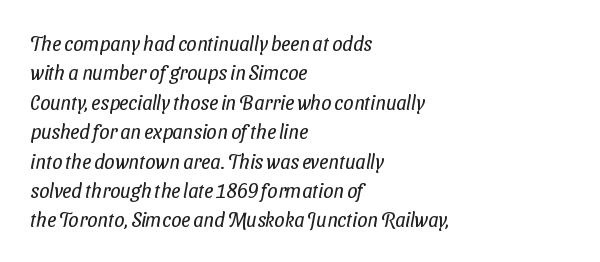
Q: Is the text bold? A: No.
Q: Is the text underlined? A: No.
Q: How is the paragraph aligned? A: Left-aligned.
Q: Is the spacing between letters normal or unusually wide? A: Normal.
Q: Is the spacing between lines tight, normal or loose? A: Normal.
